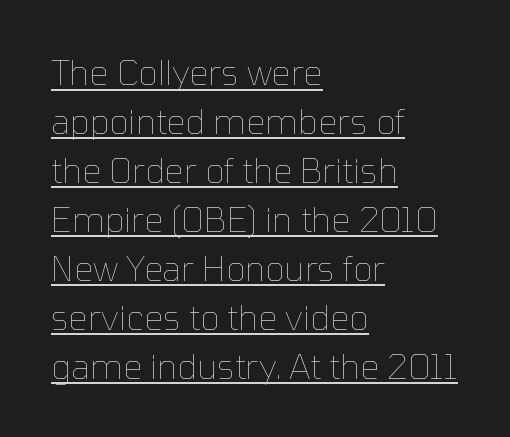
The image shows 34 px thin type, upright; set left-aligned, normal line spacing (1.44x), normal letter spacing, underlined; low stroke contrast and a medium x-height.
